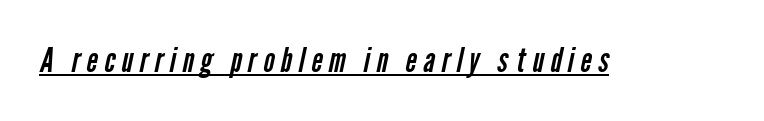
The image shows 34 px regular-weight, condensed sans-serif type; set underlined; low stroke contrast and a medium x-height.
